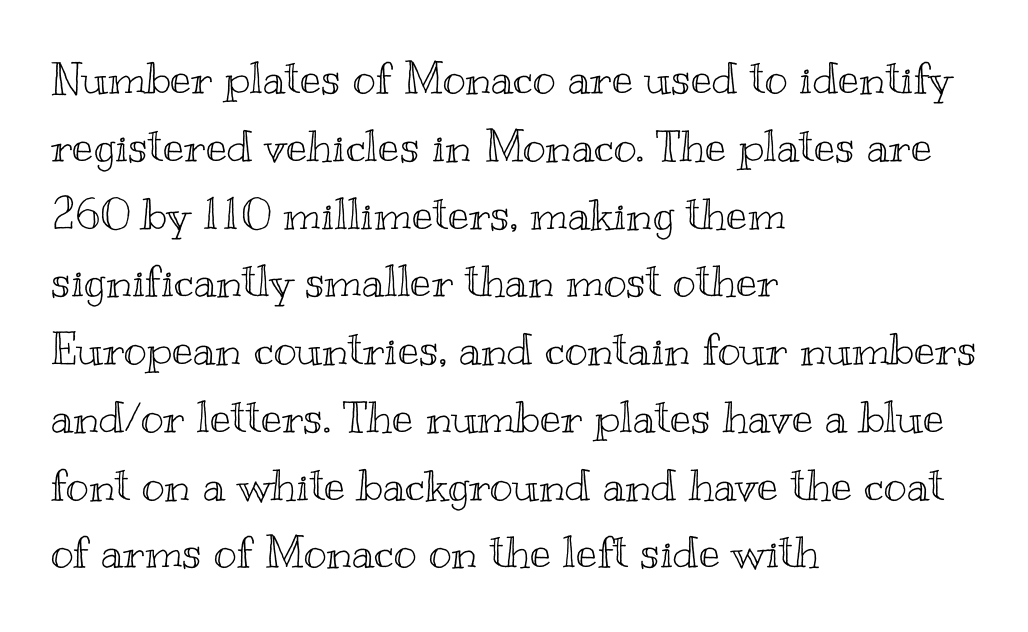
The image shows 44 px wide type, upright; set left-aligned, normal line spacing (1.54x), normal letter spacing, not underlined; a small x-height.
